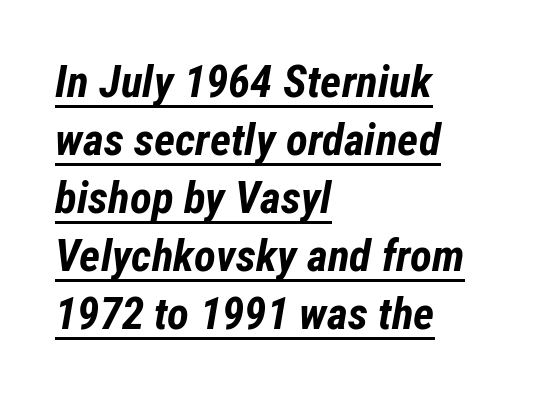
Q: Is the text bold? A: Yes.
Q: Is the text italic (slanted)? A: Yes, it leans right by about 12 degrees.
Q: Is the text underlined? A: Yes.
Q: How is the paragraph aligned? A: Left-aligned.
Q: Is the spacing between letters normal or unusually wide? A: Normal.
Q: Is the spacing between lines tight, normal or loose? A: Normal.
Q: Width (condensed, normal, or wide)? A: Condensed.
Q: Stroke contrast? A: Low.
Q: x-height? A: Medium.
Q: Monospaced? A: No.
